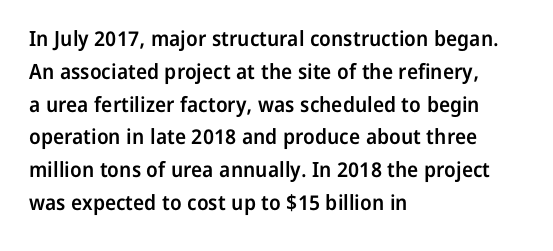
{"italic": "no", "bold": "semi", "underline": "no", "align": "left", "line_spacing": "normal", "line_spacing_ratio": 1.56, "letter_spacing": "normal", "letter_spacing_em": 0.0, "glyph_px": 21}
